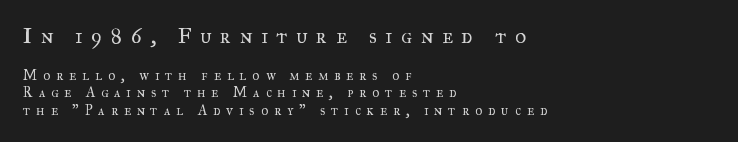
The image shows 21 px text type, upright; set left-aligned, line spacing 1.24x, unusually wide letter spacing (+0.41 em), not underlined; the first (top) block is 1.5x larger.
